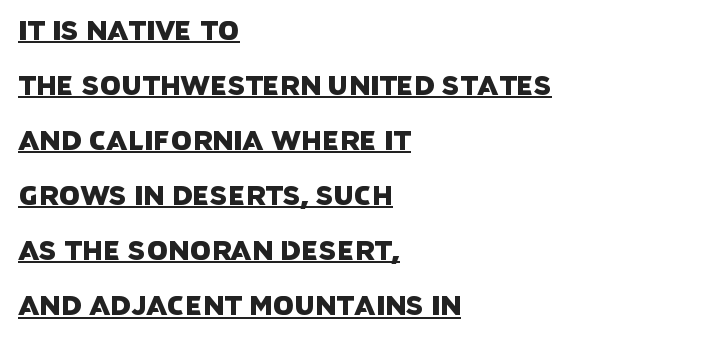
Q: Is the text underlined? A: Yes.
Q: How is the paragraph aligned? A: Left-aligned.
Q: Is the spacing between letters normal or unusually wide? A: Normal.
Q: Is the spacing between lines tight, normal or loose? A: Loose.
